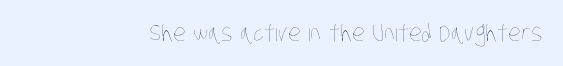
Between one letter and the next there's only the usual sliver of space. Weight: in the light-to-regular range. This rendering features lettering with no underline.
